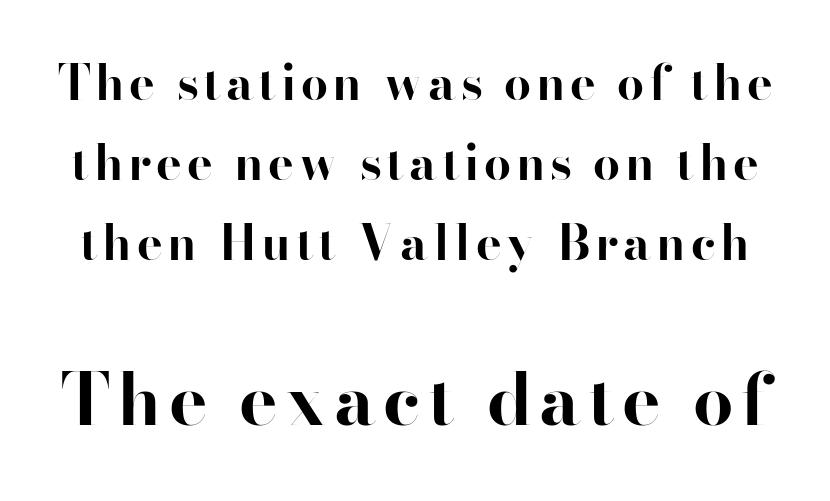
The image shows 72 px bold sans-serif type, upright; set normal line spacing (1.67x), not underlined; the second (bottom) block is 1.5x larger; high stroke contrast and a small x-height.
